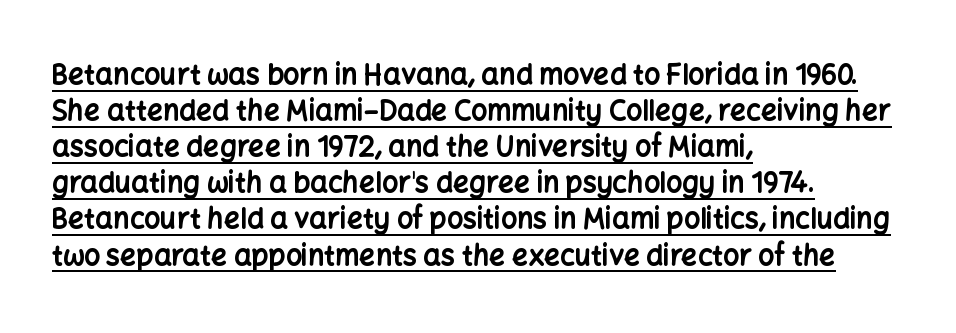
{"serif": "no", "italic": "no", "bold": "yes", "weight": "bold", "width": "normal", "stroke_contrast": "low", "x_height": "medium", "monospaced": "no", "underline": "yes", "align": "left", "line_spacing": "normal", "line_spacing_ratio": 1.29, "letter_spacing": "normal", "letter_spacing_em": 0.0, "glyph_px": 28}
